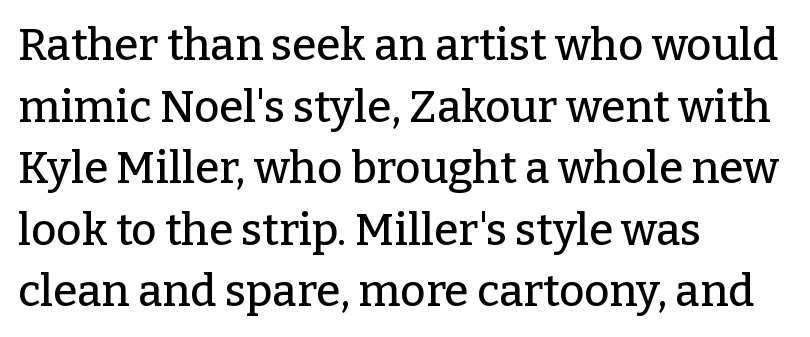
The image shows 44 px serif type, upright; set left-aligned, normal line spacing (1.4x), normal letter spacing, not underlined; low stroke contrast and a medium x-height.
